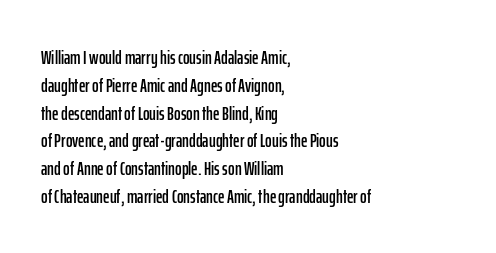
The image shows 20 px text type, upright; set left-aligned, normal line spacing (1.39x), normal letter spacing, not underlined.
